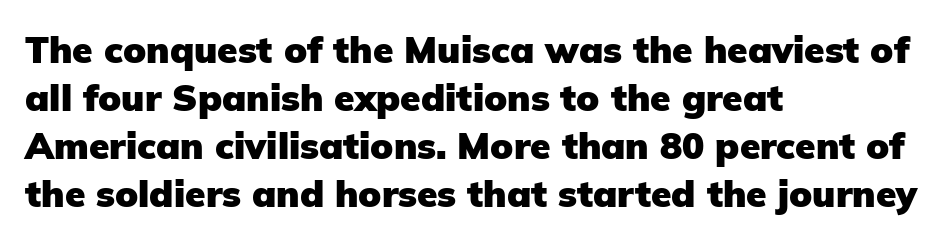
Words appear dense and cohesive because spacing is normal. Posture: vertical. Examine the stroke ends and you'll find no serifs. Quick note: interline space is typical. The face used here has the dense, thick strokes of a bold.
